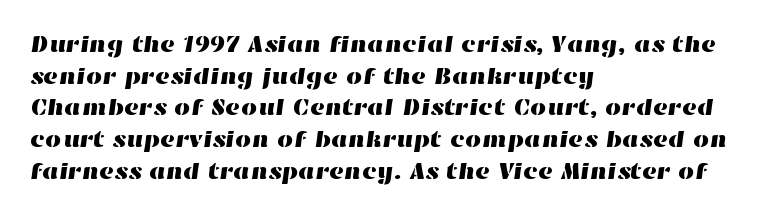
The image shows 23 px text type; set left-aligned, normal line spacing (1.38x), normal letter spacing, not underlined.
